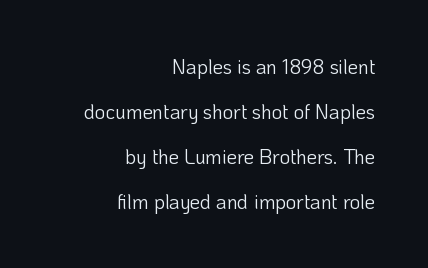
Q: Is the text bold? A: No.
Q: Is the text italic (slanted)? A: No, it is upright.
Q: Is the text underlined? A: No.
Q: How is the paragraph aligned? A: Right-aligned.
Q: Is the spacing between letters normal or unusually wide? A: Normal.
Q: Is the spacing between lines tight, normal or loose? A: Loose.
